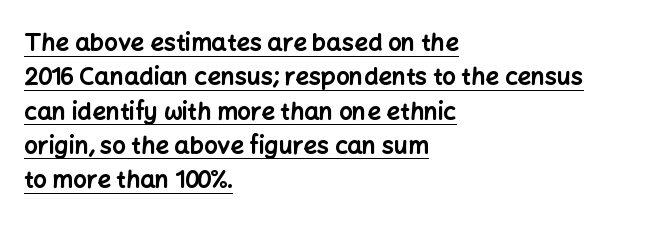
Q: Is the text bold? A: Yes.
Q: Is the text italic (slanted)? A: No, it is upright.
Q: Is the text underlined? A: Yes.
Q: How is the paragraph aligned? A: Left-aligned.
Q: Is the spacing between letters normal or unusually wide? A: Normal.
Q: Is the spacing between lines tight, normal or loose? A: Normal.
